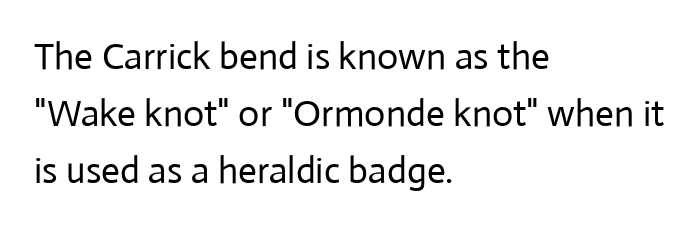
Q: Is the text bold? A: No.
Q: Is the text italic (slanted)? A: No, it is upright.
Q: Is the typeface a serif or a sans-serif typeface? A: Sans-serif.
Q: Is the text underlined? A: No.
Q: How is the paragraph aligned? A: Left-aligned.
Q: Is the spacing between letters normal or unusually wide? A: Normal.
Q: Is the spacing between lines tight, normal or loose? A: Normal.
Q: Width (condensed, normal, or wide)? A: Normal.
Q: Stroke contrast? A: Low.
Q: x-height? A: Medium.
Q: Monospaced? A: No.
